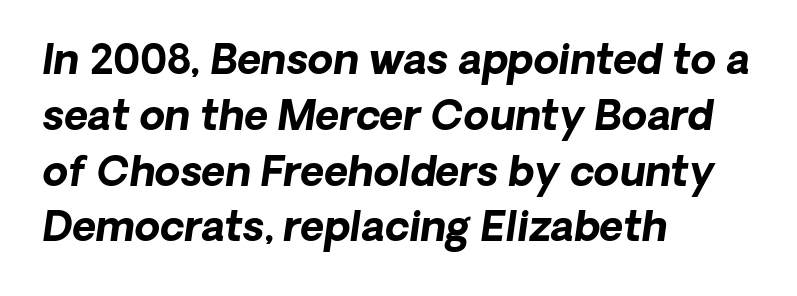
The image shows 41 px bold sans-serif type; set left-aligned, normal line spacing (1.36x), normal letter spacing, not underlined; low stroke contrast and a medium x-height.
